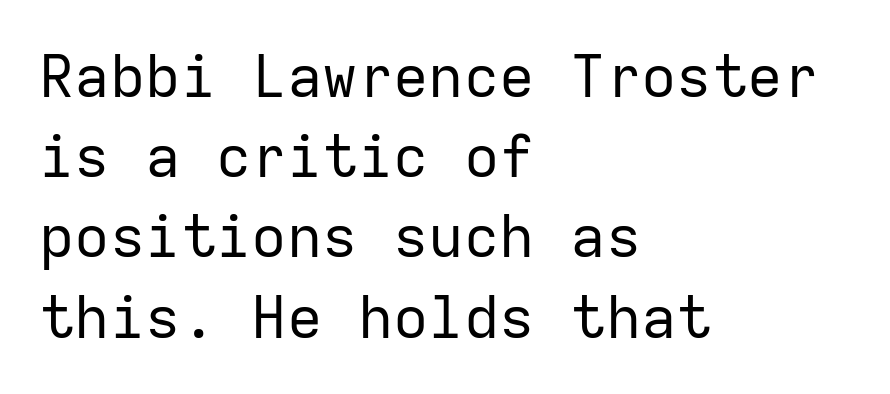
Q: Is the text bold? A: No.
Q: Is the text italic (slanted)? A: No, it is upright.
Q: Is the typeface a serif or a sans-serif typeface? A: Sans-serif.
Q: Is the text underlined? A: No.
Q: How is the paragraph aligned? A: Left-aligned.
Q: Is the spacing between letters normal or unusually wide? A: Normal.
Q: Is the spacing between lines tight, normal or loose? A: Normal.
Q: Width (condensed, normal, or wide)? A: Normal.
Q: Stroke contrast? A: Low.
Q: x-height? A: Medium.
Q: Monospaced? A: Yes.
